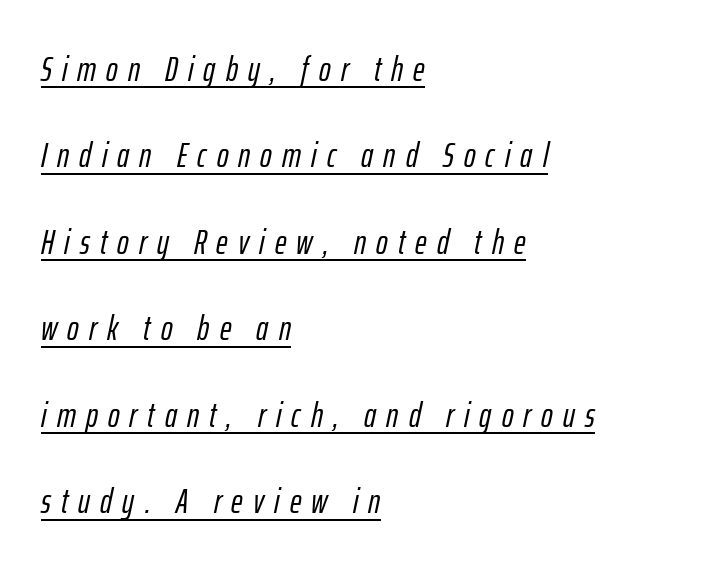
The image shows 35 px condensed type, italic (leaning right); set left-aligned, loose line spacing (2.47x), unusually wide letter spacing (+0.29 em), underlined; low stroke contrast and a medium x-height.
